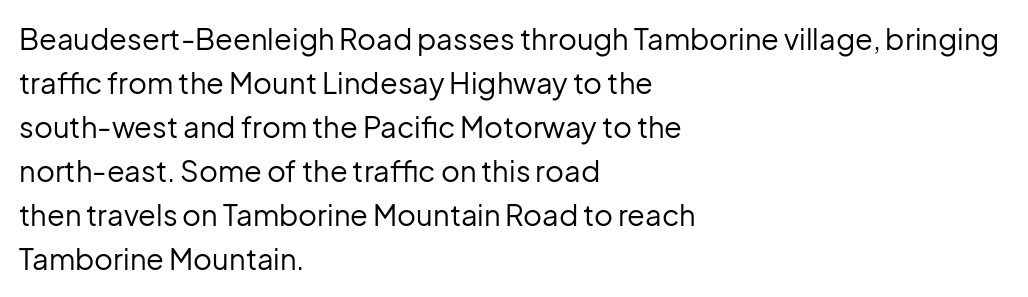
{"serif": "no", "italic": "no", "bold": "no", "weight": "regular", "width": "normal", "stroke_contrast": "low", "x_height": "medium", "monospaced": "no", "underline": "no", "align": "left", "line_spacing": "normal", "line_spacing_ratio": 1.52, "letter_spacing": "normal", "letter_spacing_em": 0.0, "glyph_px": 29}
